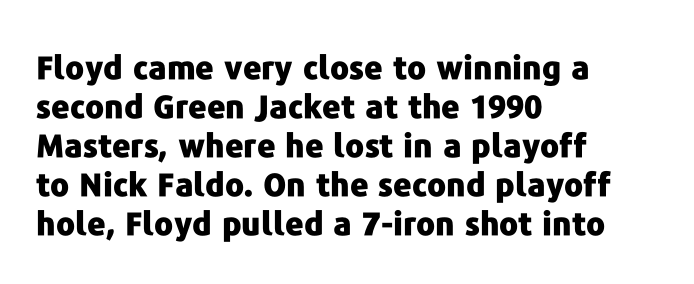
The image shows 32 px heavy sans-serif type, upright; set left-aligned, line spacing 1.22x, normal letter spacing, not underlined; low stroke contrast and a medium x-height.
